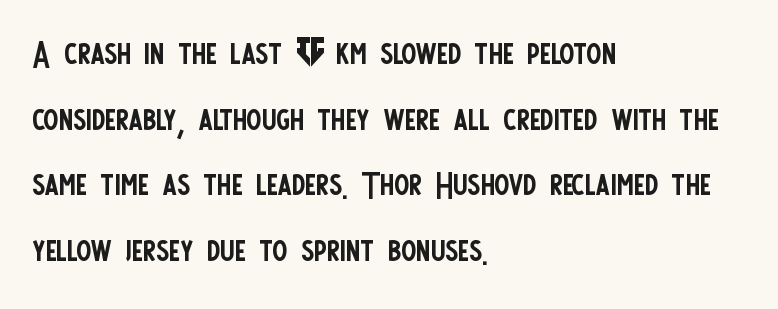
Q: Is the text bold? A: No.
Q: Is the text italic (slanted)? A: No, it is upright.
Q: Is the typeface a serif or a sans-serif typeface? A: Sans-serif.
Q: Is the text underlined? A: No.
Q: How is the paragraph aligned? A: Left-aligned.
Q: Is the spacing between letters normal or unusually wide? A: Normal.
Q: Is the spacing between lines tight, normal or loose? A: Normal.
Q: Width (condensed, normal, or wide)? A: Condensed.
Q: Stroke contrast? A: Low.
Q: x-height? A: Large.
Q: Monospaced? A: No.
